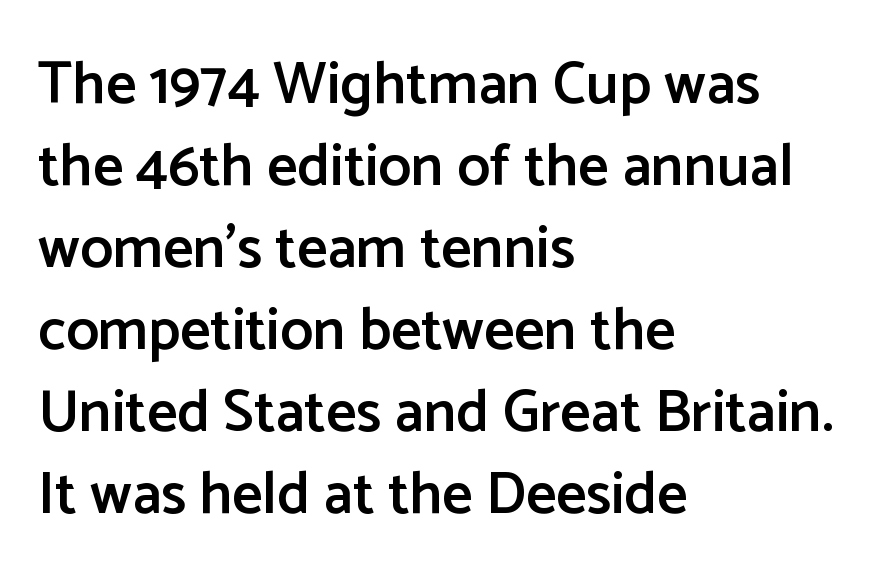
Q: Is the text bold? A: Semi-bold.
Q: Is the text italic (slanted)? A: No, it is upright.
Q: Is the typeface a serif or a sans-serif typeface? A: Sans-serif.
Q: Is the text underlined? A: No.
Q: How is the paragraph aligned? A: Left-aligned.
Q: Is the spacing between letters normal or unusually wide? A: Normal.
Q: Is the spacing between lines tight, normal or loose? A: Normal.
Q: Width (condensed, normal, or wide)? A: Normal.
Q: Stroke contrast? A: Low.
Q: x-height? A: Medium.
Q: Monospaced? A: No.
